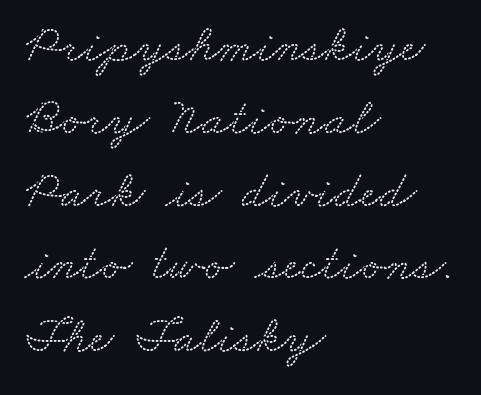
{"serif": "yes", "width": "wide", "stroke_contrast": "low", "x_height": "small", "monospaced": "no", "underline": "no", "align": "left", "line_spacing": "normal", "line_spacing_ratio": 1.4, "letter_spacing": "normal", "letter_spacing_em": 0.0, "glyph_px": 52}
